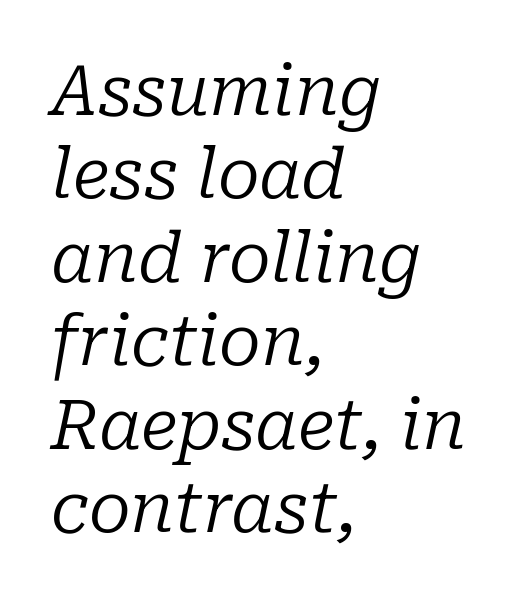
The image shows 69 px regular-weight serif type, italic (leaning right); set left-aligned, line spacing 1.21x, normal letter spacing, not underlined; low stroke contrast and a medium x-height.
